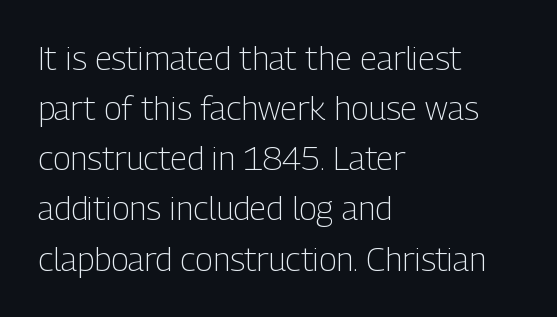
The image shows 33 px light, condensed sans-serif type, upright; set left-aligned, normal line spacing (1.52x), normal letter spacing, not underlined; low stroke contrast and a medium x-height.
